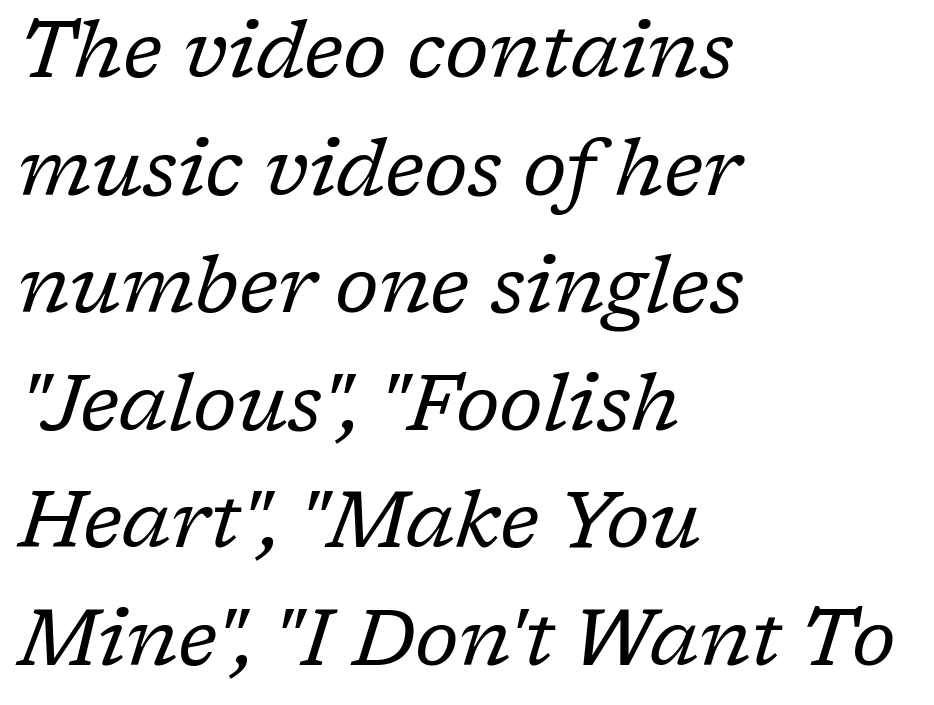
The image shows 80 px regular-weight serif type, italic (leaning right); set left-aligned, normal line spacing (1.47x), normal letter spacing, not underlined; low stroke contrast and a medium x-height.
